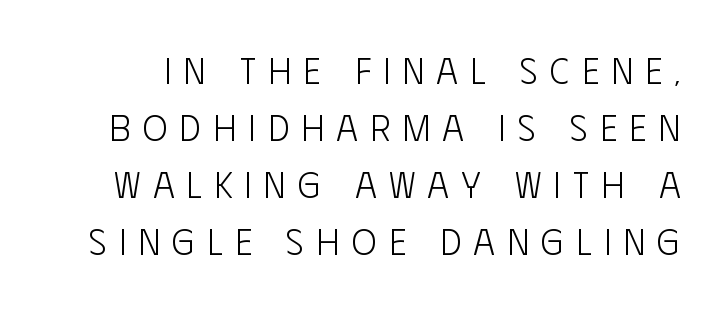
The image shows 37 px light, condensed sans-serif type, upright; set normal line spacing (1.54x), unusually wide letter spacing (+0.33 em), not underlined; low stroke contrast and a large x-height.
